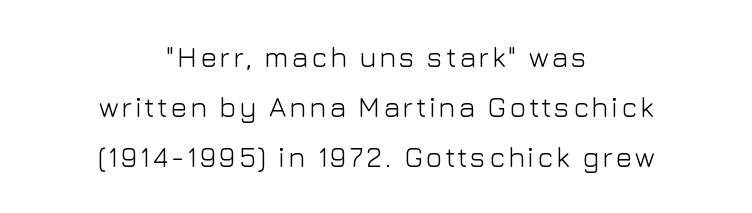
{"serif": "no", "italic": "no", "bold": "no", "weight": "light", "width": "normal", "stroke_contrast": "low", "x_height": "medium", "monospaced": "no", "underline": "no", "align": "center", "line_spacing_ratio": 1.78, "glyph_px": 28}
